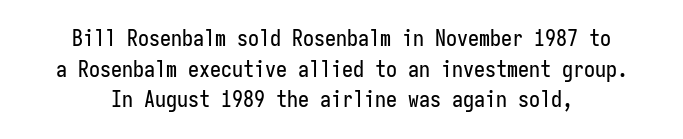
A roman cut, with each character standing at attention. The rag falls on both sides of this text block equally. A normal amount of white space separates one row of letters from the next. Characters follow at the spacing the type designer built in. The strip under each line holds only bare page.
